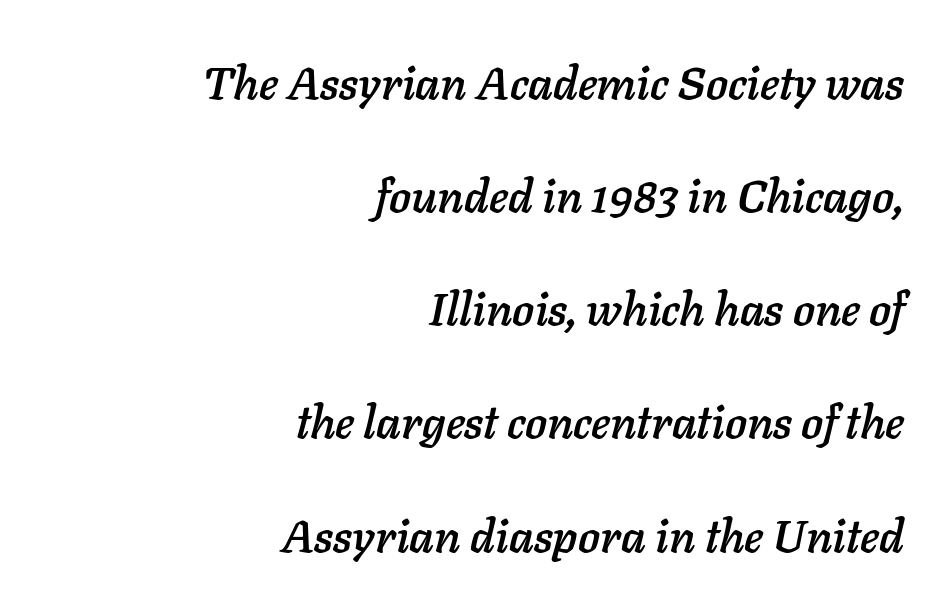
The rag falls on the left side of this text block. Nobody drew a line under any word here. What's the leading like? Stretched, with rows far apart. The rendering uses natural spacing where letterforms have individual widths. Standard letterfit; no display-style spreading of the glyphs. Observe the lean: these are italic letterforms.
